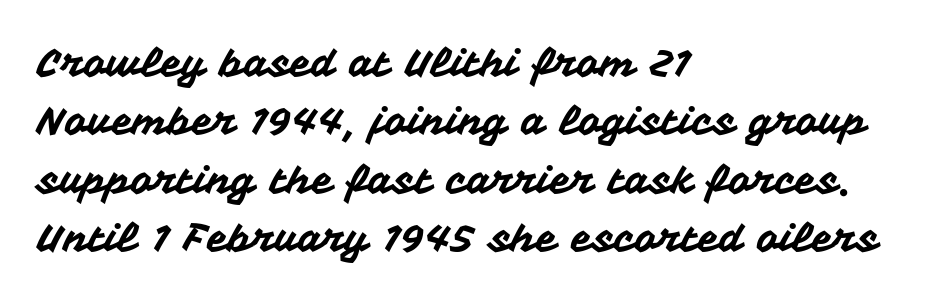
{"serif": "no", "width": "normal", "stroke_contrast": "medium", "x_height": "medium", "monospaced": "no", "underline": "no", "align": "left", "line_spacing": "normal", "line_spacing_ratio": 1.5, "letter_spacing": "normal", "letter_spacing_em": 0.0, "glyph_px": 39}
